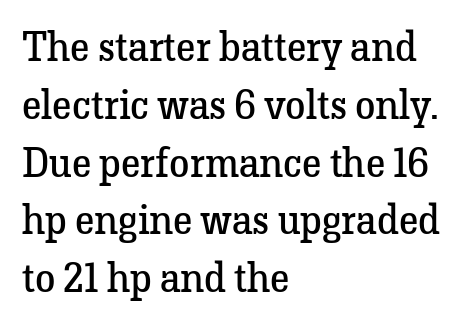
Classification — serif. Ascenders rise straight up at ninety degrees. Regular leading. The rendering uses natural spacing where letterforms have individual widths. Horizontally, the lines are justified to the leading edge only. Underline: absent.
